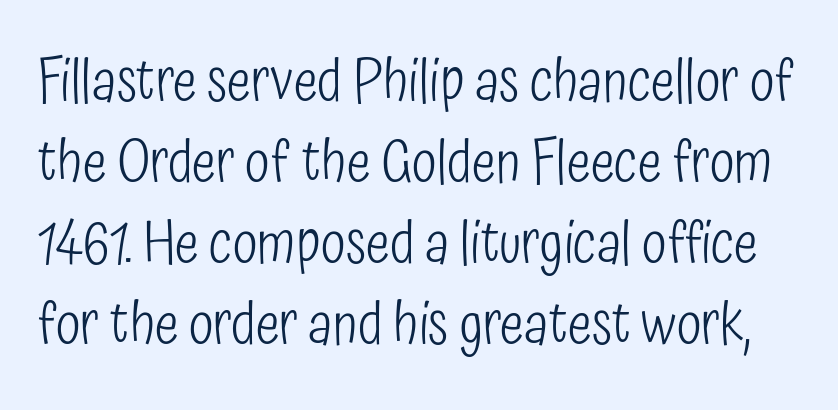
Q: Is the text bold? A: No.
Q: Is the text italic (slanted)? A: No, it is upright.
Q: Is the typeface a serif or a sans-serif typeface? A: Sans-serif.
Q: Is the text underlined? A: No.
Q: Is the spacing between letters normal or unusually wide? A: Normal.
Q: Is the spacing between lines tight, normal or loose? A: Normal.
Q: Width (condensed, normal, or wide)? A: Condensed.
Q: Stroke contrast? A: Low.
Q: x-height? A: Medium.
Q: Monospaced? A: No.
